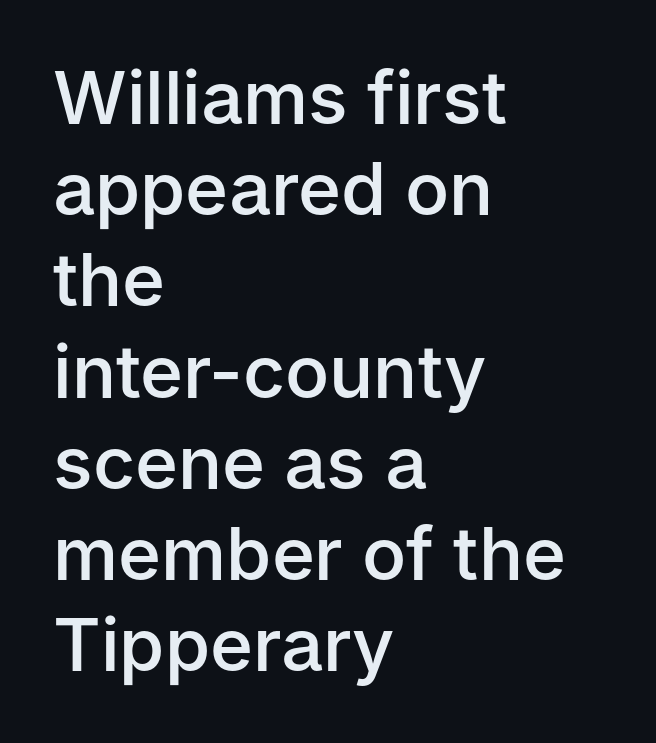
Each row of text sits above clean, open space. Is this a fixed-width face? No — the glyphs have proportional, varying widths. You can tell from the bare stems that sans-serif type was used. Short and long lines alike share a common starting point at left.
